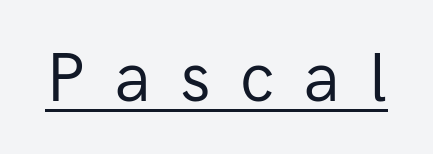
Q: Is the text bold? A: No.
Q: Is the text italic (slanted)? A: No, it is upright.
Q: Is the typeface a serif or a sans-serif typeface? A: Sans-serif.
Q: Is the text underlined? A: Yes.
Q: Is the spacing between letters normal or unusually wide? A: Unusually wide.
Q: Width (condensed, normal, or wide)? A: Normal.
Q: Stroke contrast? A: Low.
Q: x-height? A: Medium.
Q: Monospaced? A: No.
